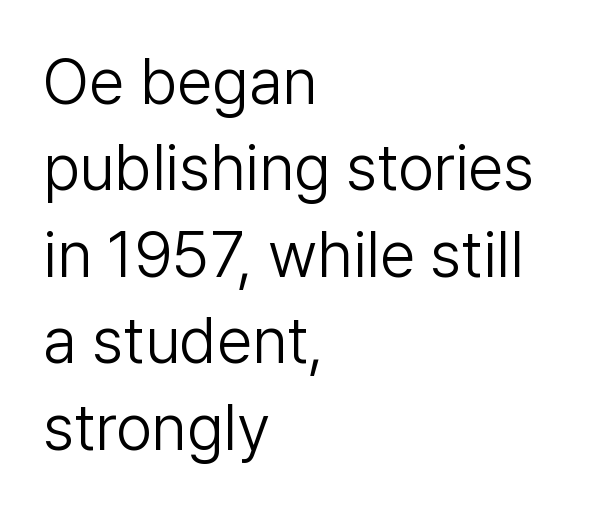
The image shows 64 px light sans-serif type, upright; set left-aligned, normal line spacing (1.35x), normal letter spacing, not underlined; low stroke contrast and a medium x-height.
